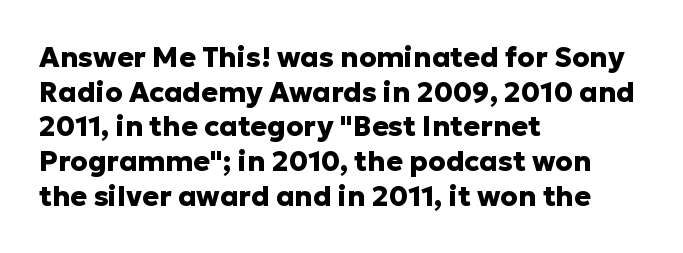
Q: Is the text bold? A: Yes.
Q: Is the text italic (slanted)? A: No, it is upright.
Q: Is the typeface a serif or a sans-serif typeface? A: Sans-serif.
Q: Is the text underlined? A: No.
Q: How is the paragraph aligned? A: Left-aligned.
Q: Is the spacing between letters normal or unusually wide? A: Normal.
Q: Width (condensed, normal, or wide)? A: Normal.
Q: Stroke contrast? A: Low.
Q: x-height? A: Medium.
Q: Monospaced? A: No.
